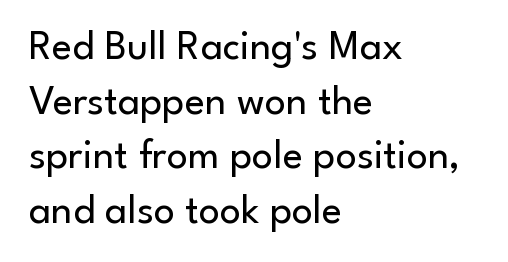
Q: Is the text bold? A: No.
Q: Is the text italic (slanted)? A: No, it is upright.
Q: Is the typeface a serif or a sans-serif typeface? A: Sans-serif.
Q: Is the text underlined? A: No.
Q: How is the paragraph aligned? A: Left-aligned.
Q: Is the spacing between letters normal or unusually wide? A: Normal.
Q: Is the spacing between lines tight, normal or loose? A: Normal.
Q: Width (condensed, normal, or wide)? A: Normal.
Q: Stroke contrast? A: Low.
Q: x-height? A: Small.
Q: Monospaced? A: No.
